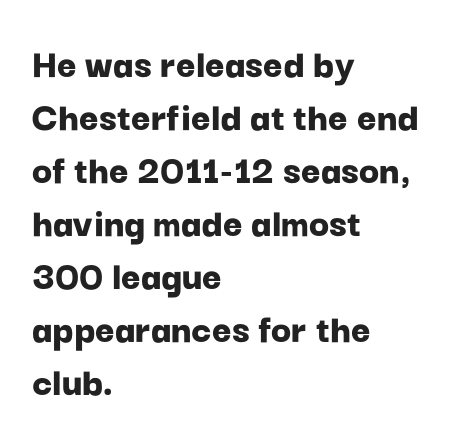
{"serif": "no", "italic": "no", "bold": "yes", "weight": "bold", "width": "normal", "stroke_contrast": "low", "x_height": "medium", "monospaced": "no", "underline": "no", "align": "left", "line_spacing": "normal", "line_spacing_ratio": 1.26, "letter_spacing": "normal", "letter_spacing_em": 0.0, "glyph_px": 42}
